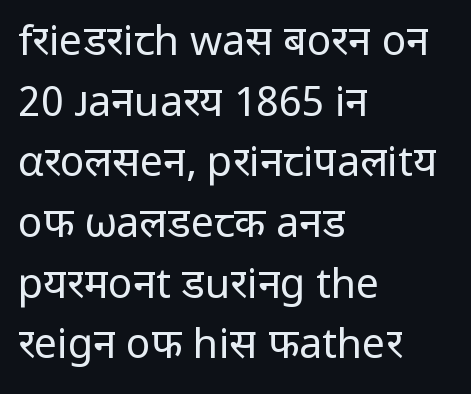
{"serif": "no", "italic": "no", "bold": "no", "weight": "regular", "width": "normal", "stroke_contrast": "low", "x_height": "medium", "monospaced": "no", "underline": "no", "align": "left", "line_spacing": "normal", "line_spacing_ratio": 1.48, "letter_spacing": "normal", "letter_spacing_em": 0.0, "glyph_px": 41}
